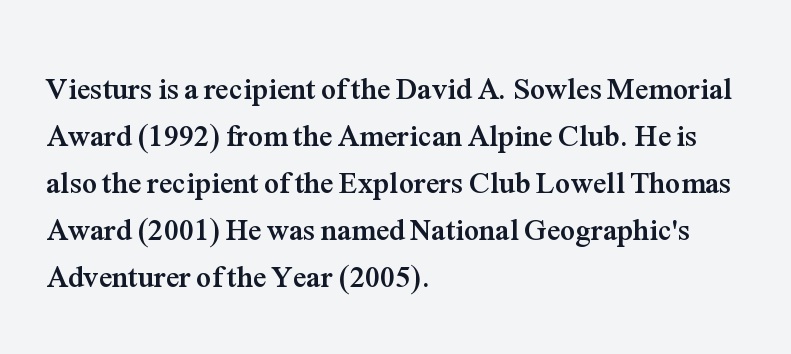
Q: Is the text bold? A: Yes.
Q: Is the text italic (slanted)? A: No, it is upright.
Q: Is the typeface a serif or a sans-serif typeface? A: Serif.
Q: Is the text underlined? A: No.
Q: How is the paragraph aligned? A: Left-aligned.
Q: Is the spacing between letters normal or unusually wide? A: Normal.
Q: Is the spacing between lines tight, normal or loose? A: Normal.
Q: Width (condensed, normal, or wide)? A: Normal.
Q: Stroke contrast? A: Medium.
Q: x-height? A: Medium.
Q: Monospaced? A: No.
